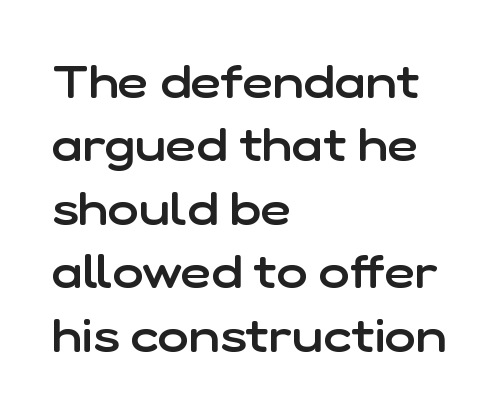
The letters carry no serifs — their stems end cleanly without finishing strokes. A roman cut, with each character standing at attention. Moderately thickened strokes mark this as semibold type. The paragraph shown leans on its left margin. The zone under the glyphs is completely vacant. Here the designer chose a conventional face with non-uniform glyph widths.
